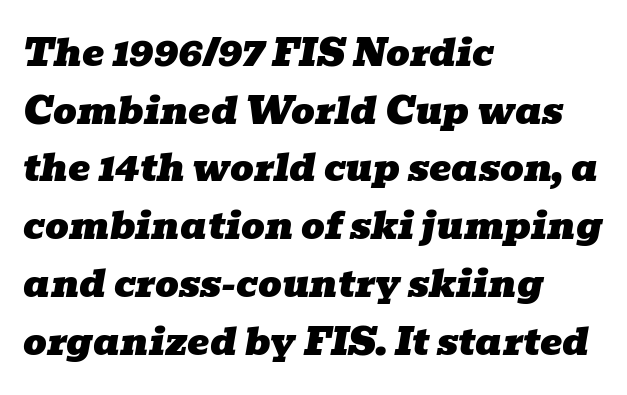
The image shows 37 px wide serif type, italic (leaning right); set left-aligned, normal line spacing (1.56x), normal letter spacing, not underlined; low stroke contrast and a medium x-height.
